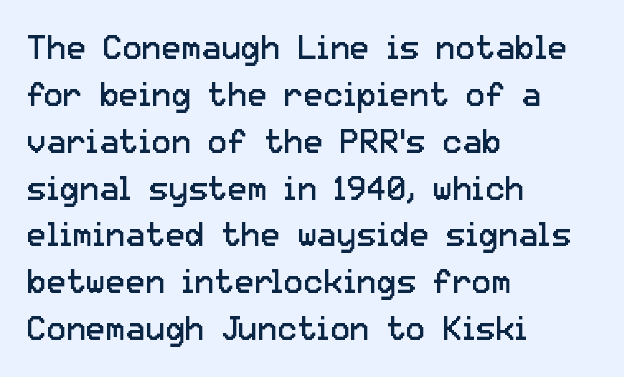
{"serif": "no", "italic": "no", "bold": "no", "weight": "regular", "width": "normal", "stroke_contrast": "low", "x_height": "medium", "monospaced": "no", "underline": "no", "align": "left", "line_spacing": "normal", "line_spacing_ratio": 1.42, "letter_spacing": "normal", "letter_spacing_em": 0.0, "glyph_px": 33}
